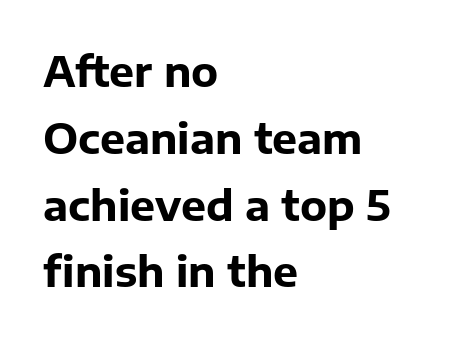
Weight: bold. Clear beneath every line of the passage. Rows of type keep a routine distance in the vertical direction. If you drew a line through each stem, it would be perfectly vertical. Each word holds together tightly as a unit, with standard inter-letter gaps.
